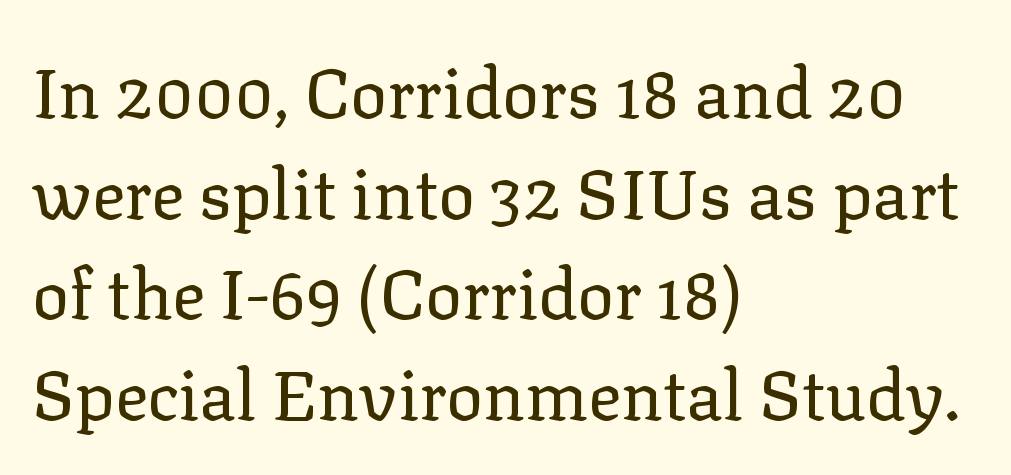
The image shows 69 px regular-weight serif type, upright; set left-aligned, normal line spacing (1.46x), normal letter spacing, not underlined; low stroke contrast and a medium x-height.
